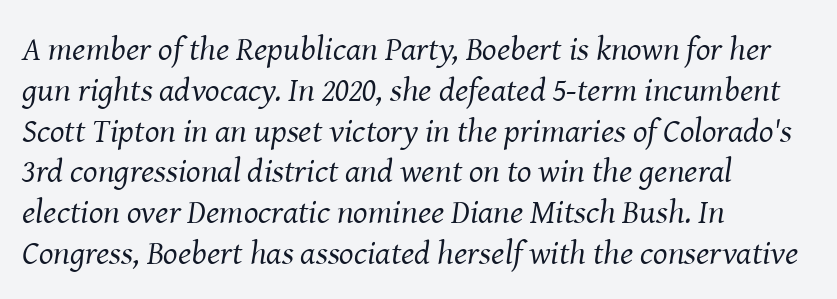
Q: Is the text bold? A: No.
Q: Is the text italic (slanted)? A: Yes, it leans right by about 8 degrees.
Q: Is the typeface a serif or a sans-serif typeface? A: Serif.
Q: Is the text underlined? A: No.
Q: How is the paragraph aligned? A: Left-aligned.
Q: Is the spacing between letters normal or unusually wide? A: Normal.
Q: Width (condensed, normal, or wide)? A: Normal.
Q: Stroke contrast? A: Medium.
Q: x-height? A: Medium.
Q: Monospaced? A: No.
